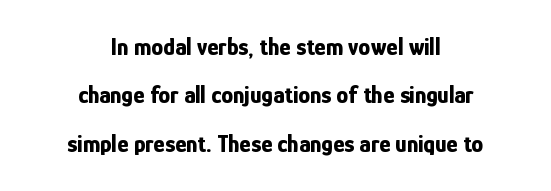
{"italic": "no", "bold": "yes", "underline": "no", "align": "center", "line_spacing": "loose", "line_spacing_ratio": 2.02, "letter_spacing": "normal", "letter_spacing_em": 0.0, "glyph_px": 24}
